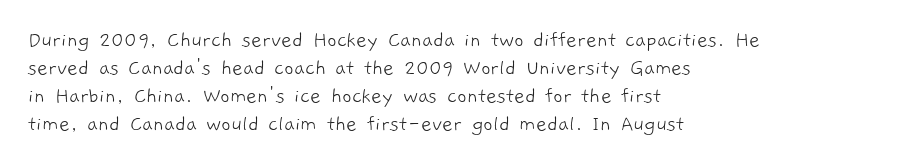
Q: Is the text bold? A: No.
Q: Is the text underlined? A: No.
Q: How is the paragraph aligned? A: Left-aligned.
Q: Is the spacing between letters normal or unusually wide? A: Normal.
